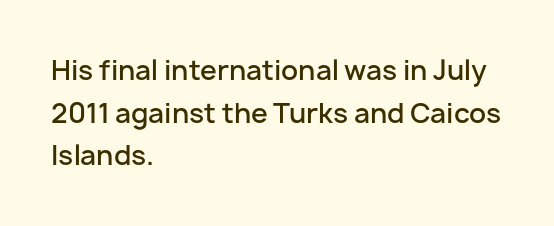
The characters look somewhat weighty, a semibold short of true bold. This sample uses an upright cut, with every glyph sitting square on the baseline. The horizontal fit of the characters is conventional and even. The ragged edge is on the right, which tells us the setting is flush left. This block has exactly the height ordinary leading produces. Glance below the letters and you will spot only blank space.
